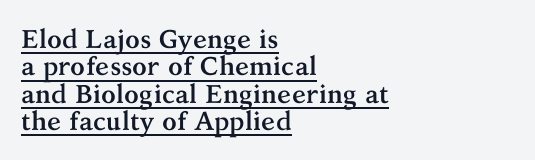
{"italic": "no", "bold": "yes", "underline": "yes", "align": "left", "line_spacing": "tight", "line_spacing_ratio": 1.05, "letter_spacing": "normal", "letter_spacing_em": 0.0, "glyph_px": 26}
